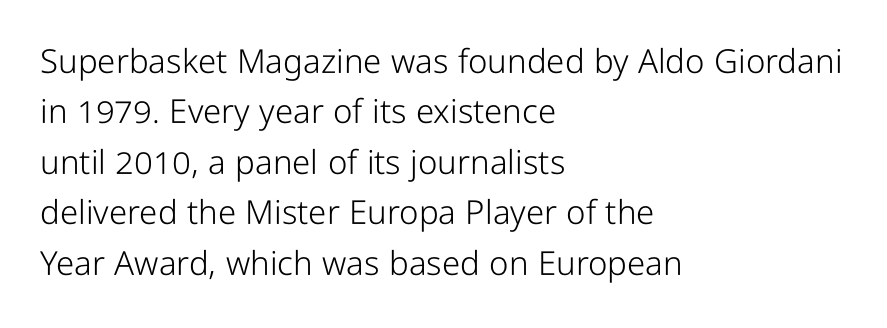
{"serif": "no", "italic": "no", "bold": "no", "weight": "light", "width": "condensed", "stroke_contrast": "low", "x_height": "medium", "monospaced": "no", "underline": "no", "align": "left", "line_spacing": "normal", "line_spacing_ratio": 1.53, "letter_spacing": "normal", "letter_spacing_em": 0.0, "glyph_px": 33}
